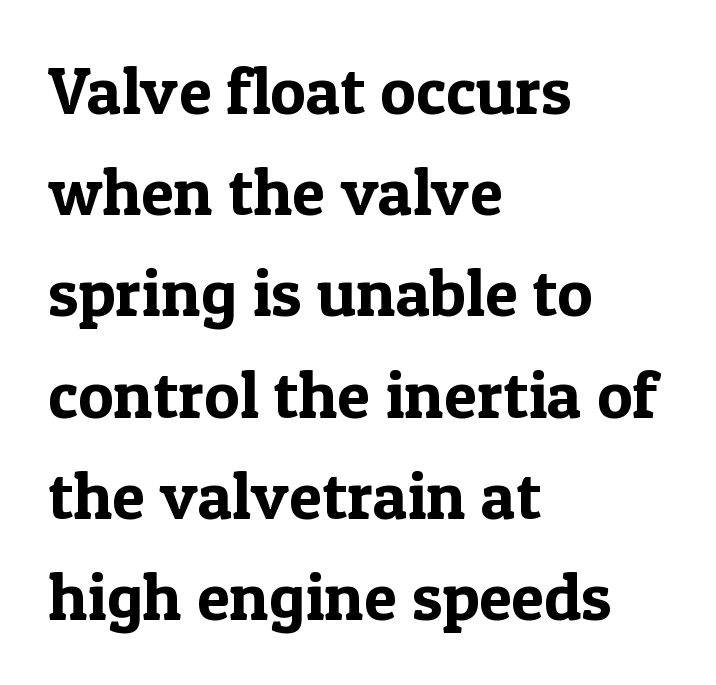
Q: Is the text italic (slanted)? A: No, it is upright.
Q: Is the typeface a serif or a sans-serif typeface? A: Serif.
Q: Is the text underlined? A: No.
Q: How is the paragraph aligned? A: Left-aligned.
Q: Is the spacing between letters normal or unusually wide? A: Normal.
Q: Is the spacing between lines tight, normal or loose? A: Normal.
Q: Width (condensed, normal, or wide)? A: Normal.
Q: x-height? A: Medium.
Q: Monospaced? A: No.
